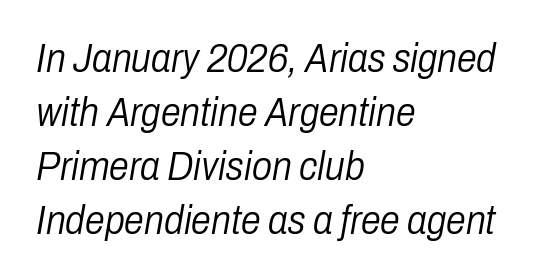
The passage shown has conventional tracking throughout. Check the space under the baseline: it is left empty. Notice how the passage keeps a crisp vertical edge on the left only. A normal amount of white space separates one row of letters from the next. Think of a printed novel: that variable character pitch is what you see here. Stroke mass is kept to a normal reading level or below.
